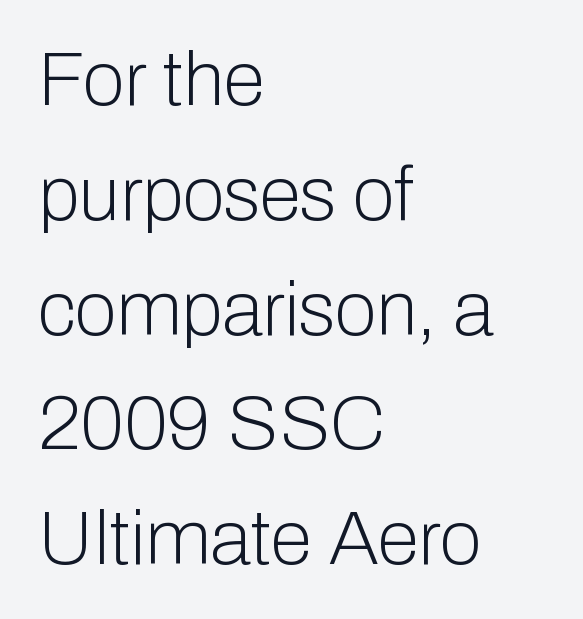
The image shows 76 px light sans-serif type, upright; set left-aligned, normal line spacing (1.51x), normal letter spacing, not underlined; low stroke contrast and a medium x-height.
